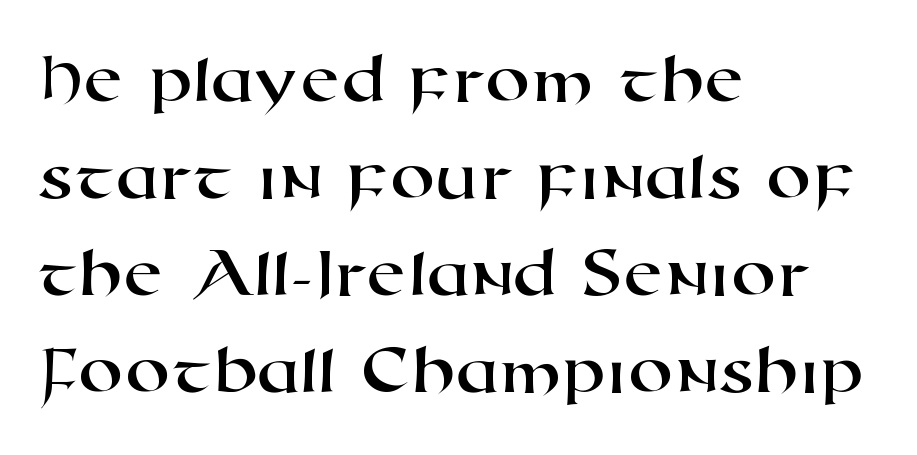
The image shows 73 px wide sans-serif type; set left-aligned, normal line spacing (1.33x), normal letter spacing, not underlined; high stroke contrast and a medium x-height.
